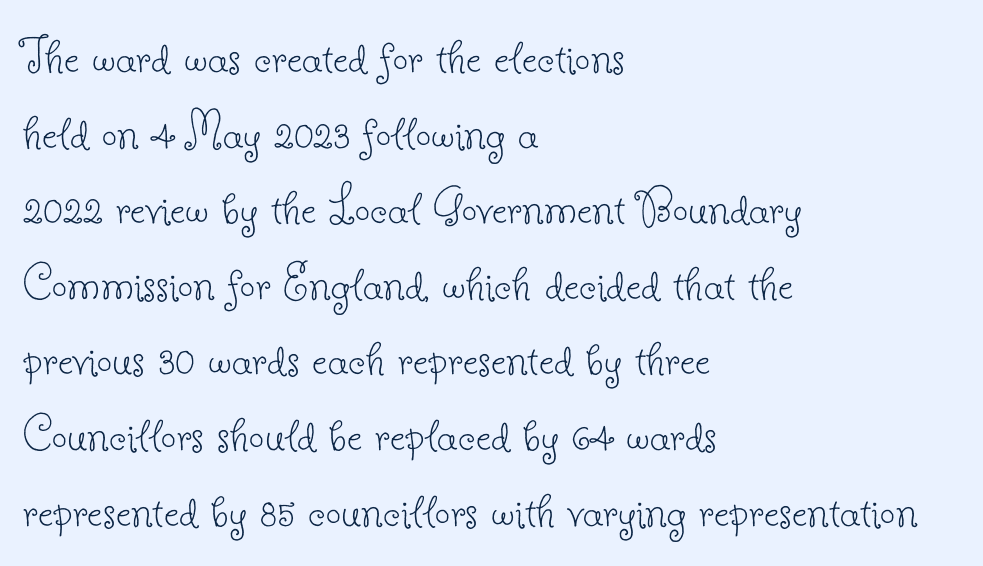
Q: Is the text bold? A: No.
Q: Is the text italic (slanted)? A: No, it is upright.
Q: Is the typeface a serif or a sans-serif typeface? A: Serif.
Q: Is the text underlined? A: No.
Q: How is the paragraph aligned? A: Left-aligned.
Q: Is the spacing between letters normal or unusually wide? A: Normal.
Q: Is the spacing between lines tight, normal or loose? A: Normal.
Q: Width (condensed, normal, or wide)? A: Normal.
Q: Stroke contrast? A: Low.
Q: x-height? A: Small.
Q: Monospaced? A: No.
